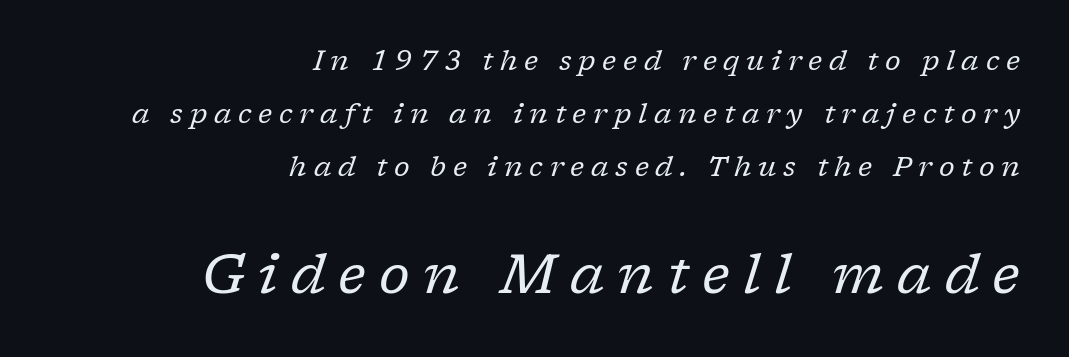
The image shows 55 px regular-weight serif type, italic (leaning right); set right-aligned, line spacing 1.89x, unusually wide letter spacing (+0.24 em), not underlined; the second (bottom) block is 1.96x larger; low stroke contrast and a medium x-height.
